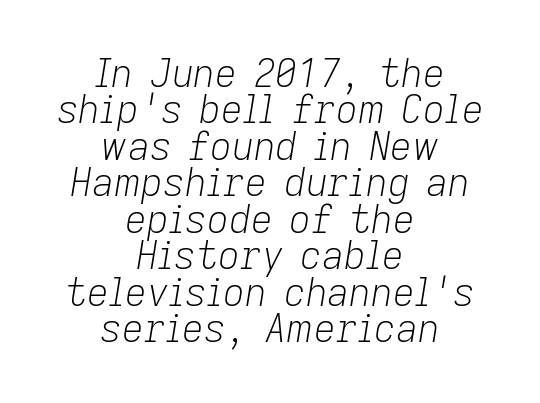
The image shows 38 px light type, italic (leaning right); set centered, tight line spacing (0.96x), normal letter spacing, not underlined; low stroke contrast and a medium x-height.
